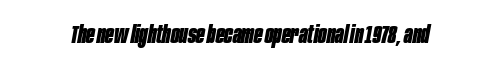
Emphasis by weight is at full strength: bold. Observe the lean: these are italic letterforms. Underlining? Definitely not there. Observe the ordinary spacing: letters are neighbours, not strangers.
